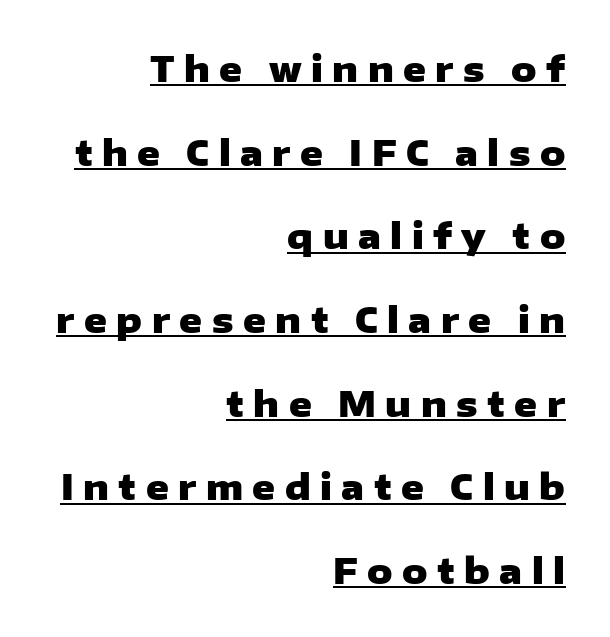
The image shows 35 px heavy, wide sans-serif type, upright; set right-aligned, loose line spacing (2.39x), unusually wide letter spacing (+0.27 em), underlined; low stroke contrast and a medium x-height.
